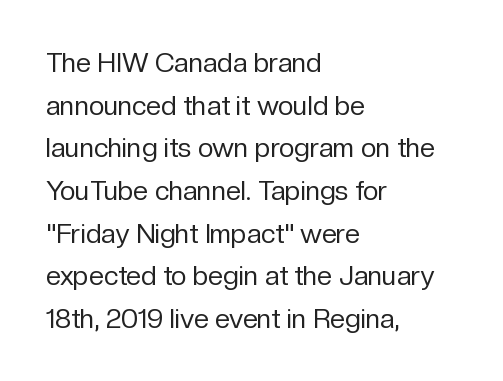
The ragged edge is on the right, which tells us the setting is flush left. Vertical strokes here are truly vertical. Heaviness? Minimal to ordinary, like unemphasized prose. Lines of text with bare space underneath.
